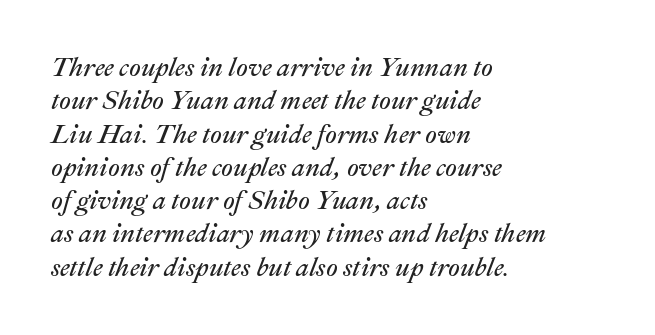
Is the type slanted? Yes — the strokes lean at a clear angle. The characters are drawn with everyday or finer stroke widths. Decoration check: the copy has no underline. Does extra space separate the letters? No, they use regular spacing.
